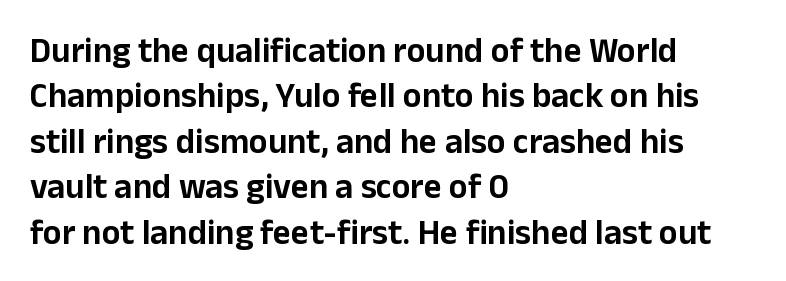
The image shows 35 px sans-serif type, upright; set left-aligned, normal line spacing (1.3x), normal letter spacing, not underlined; low stroke contrast and a medium x-height.
